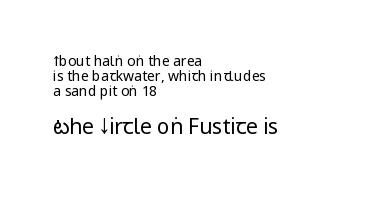
What stands out about the letter spacing? Nothing — it is the standard amount. The designer gave the closing block more size than the opening block. Weight: regular or lighter. Has an underline been added? It has not. The vertical gap from one line to the next is small. Every character sits straight up, as roman type does.
